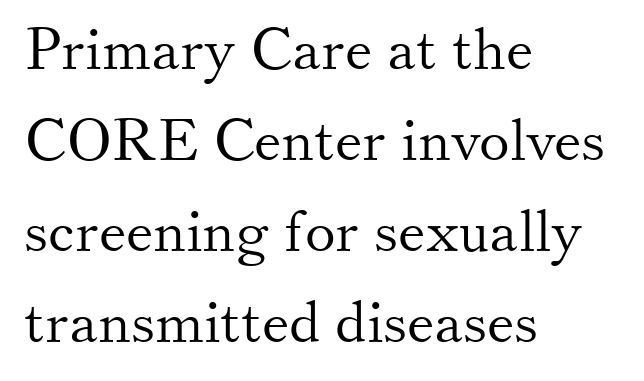
The face used here is proportionally spaced, like ordinary book or web type. A roman cut, with each character standing at attention. Are there feet on the stems? There are — it's a serif. The space directly below the letters is spotless. Line beginnings align vertically; line endings do not. Words appear dense and cohesive because spacing is normal.
